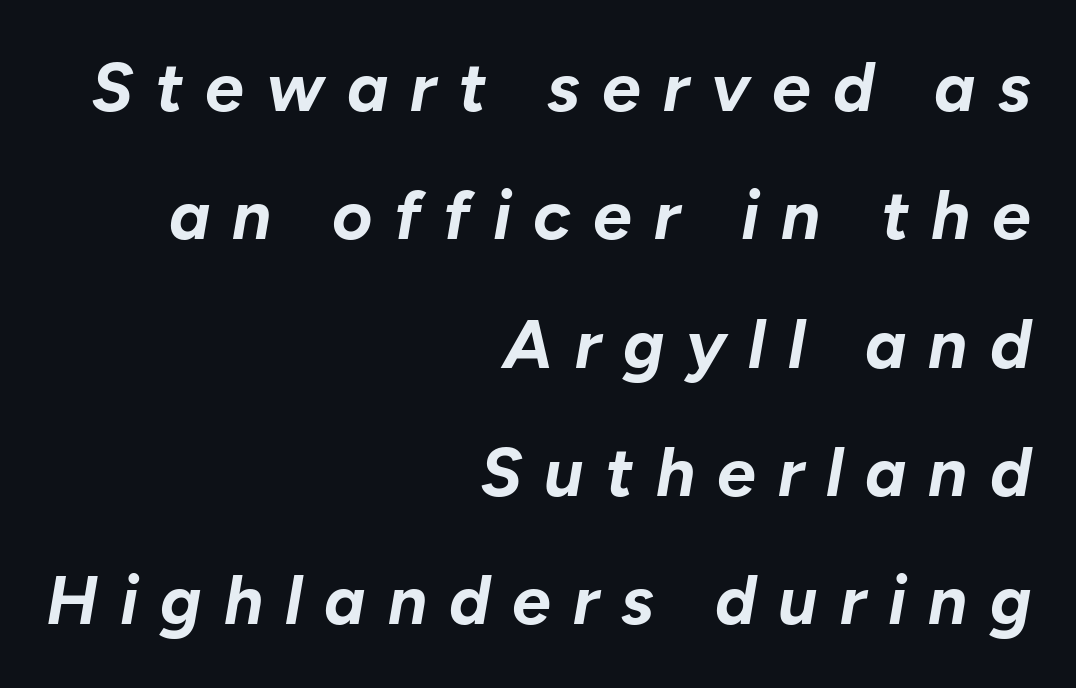
Q: Is the text bold? A: Yes.
Q: Is the text italic (slanted)? A: Yes, it leans right by about 10 degrees.
Q: Is the text underlined? A: No.
Q: How is the paragraph aligned? A: Right-aligned.
Q: Is the spacing between letters normal or unusually wide? A: Unusually wide.
Q: Width (condensed, normal, or wide)? A: Normal.
Q: Stroke contrast? A: Low.
Q: x-height? A: Medium.
Q: Monospaced? A: No.
